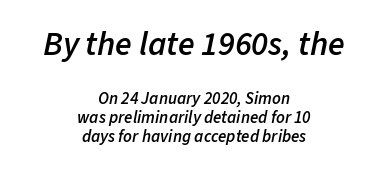
{"italic": "yes", "lean": "right", "slant_degrees": 11, "bold": "semi", "weight": "semibold", "width": "normal", "stroke_contrast": "low", "x_height": "medium", "monospaced": "no", "underline": "no", "align": "center", "line_spacing": "tight", "line_spacing_ratio": 1.13, "letter_spacing": "normal", "letter_spacing_em": 0.0, "larger_block": "first", "size_ratio": 2.0, "glyph_px": 34}
